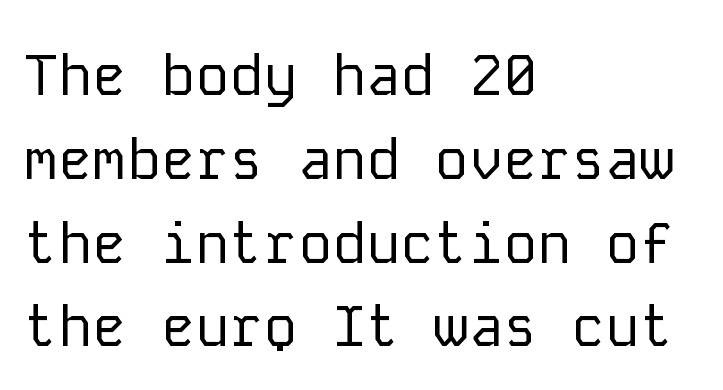
{"serif": "no", "italic": "no", "bold": "no", "weight": "regular", "width": "normal", "stroke_contrast": "low", "x_height": "medium", "monospaced": "yes", "underline": "no", "align": "left", "line_spacing": "normal", "line_spacing_ratio": 1.47, "letter_spacing": "normal", "letter_spacing_em": 0.0, "glyph_px": 57}
